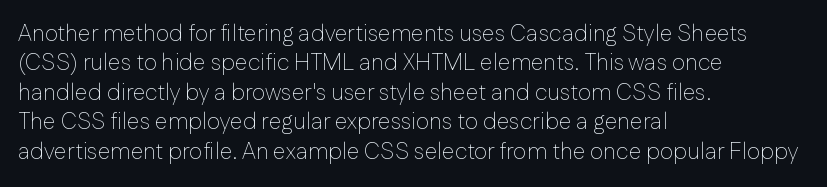
Q: Is the text bold? A: No.
Q: Is the text italic (slanted)? A: No, it is upright.
Q: Is the text underlined? A: No.
Q: How is the paragraph aligned? A: Left-aligned.
Q: Is the spacing between letters normal or unusually wide? A: Normal.
Q: Is the spacing between lines tight, normal or loose? A: Normal.
